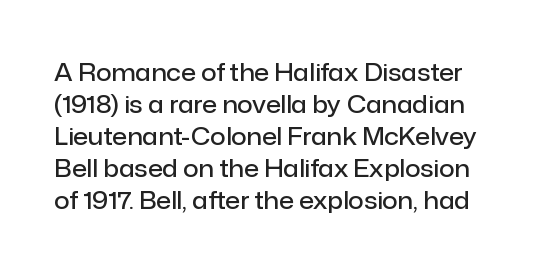
Q: Is the text bold? A: Semi-bold.
Q: Is the text italic (slanted)? A: No, it is upright.
Q: Is the text underlined? A: No.
Q: Is the spacing between letters normal or unusually wide? A: Normal.
Q: Is the spacing between lines tight, normal or loose? A: Normal.
